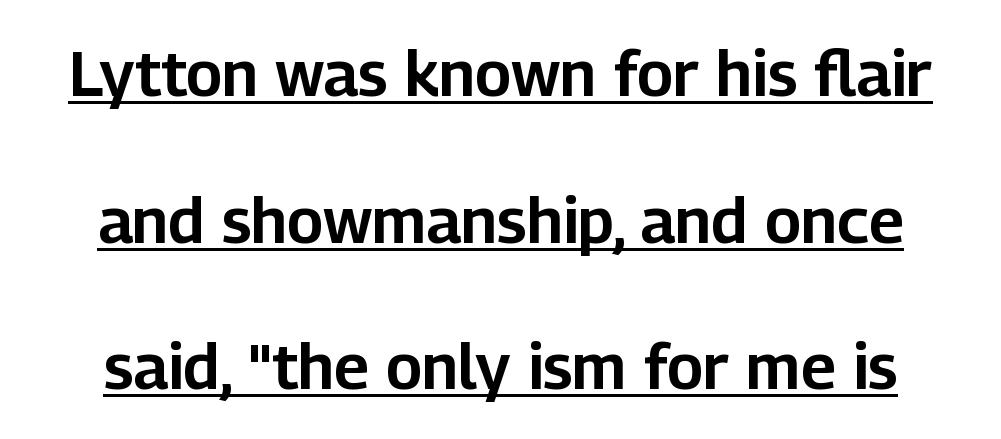
{"serif": "no", "italic": "no", "width": "normal", "stroke_contrast": "low", "x_height": "medium", "monospaced": "no", "underline": "yes", "line_spacing": "loose", "line_spacing_ratio": 2.29, "letter_spacing": "normal", "letter_spacing_em": 0.0, "glyph_px": 64}
